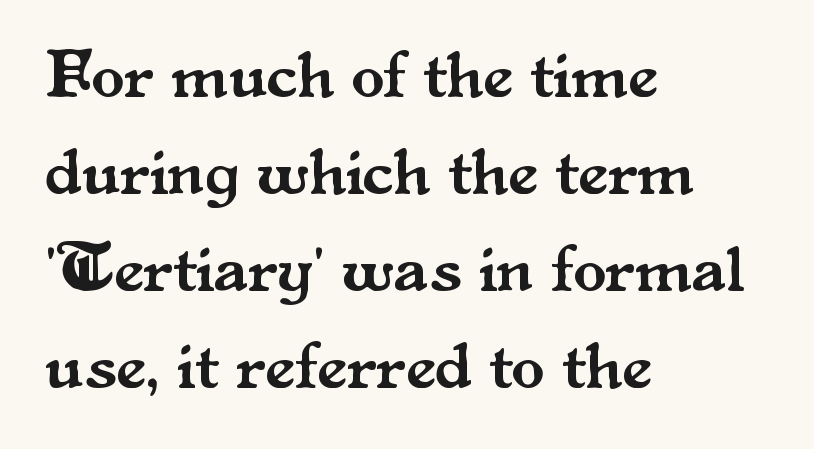
{"serif": "yes", "italic": "no", "width": "normal", "stroke_contrast": "medium", "x_height": "small", "monospaced": "no", "underline": "no", "align": "left", "line_spacing": "normal", "line_spacing_ratio": 1.45, "letter_spacing": "normal", "letter_spacing_em": 0.0, "glyph_px": 67}
